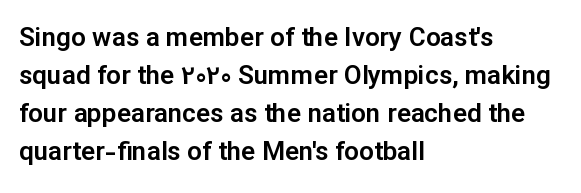
Vertical strokes here are truly vertical. Inter-character spacing is left at the font's built-in metrics. Beneath every word, the page is bare. The typesetter chose a ragged-right arrangement here. Quick note: interline space is typical.
